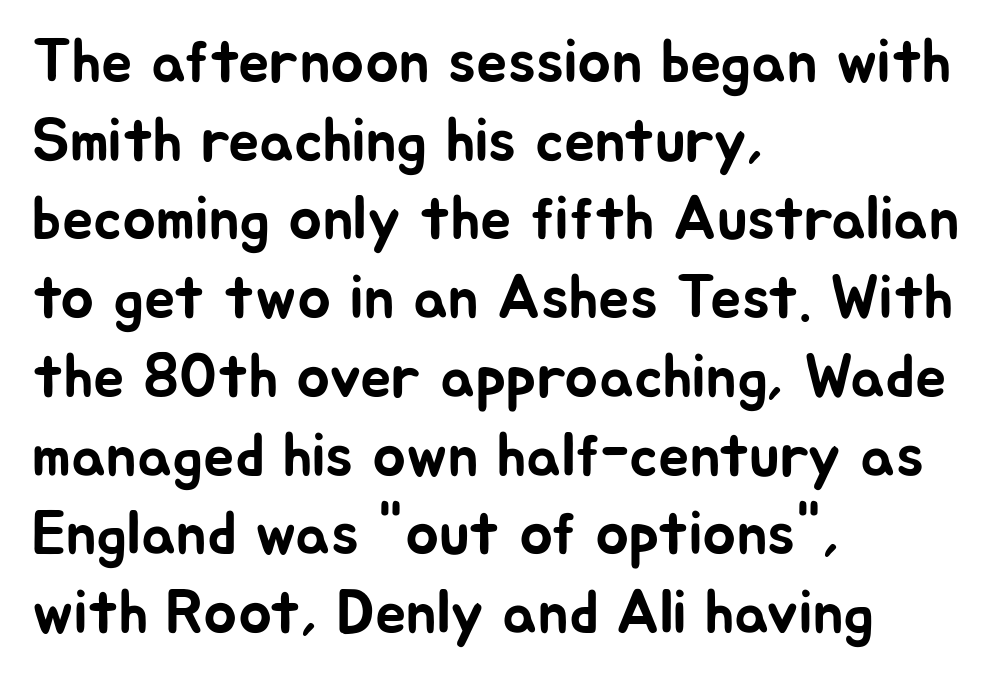
The image shows 62 px sans-serif type, upright; set left-aligned, normal line spacing (1.27x), normal letter spacing, not underlined; low stroke contrast and a medium x-height.
